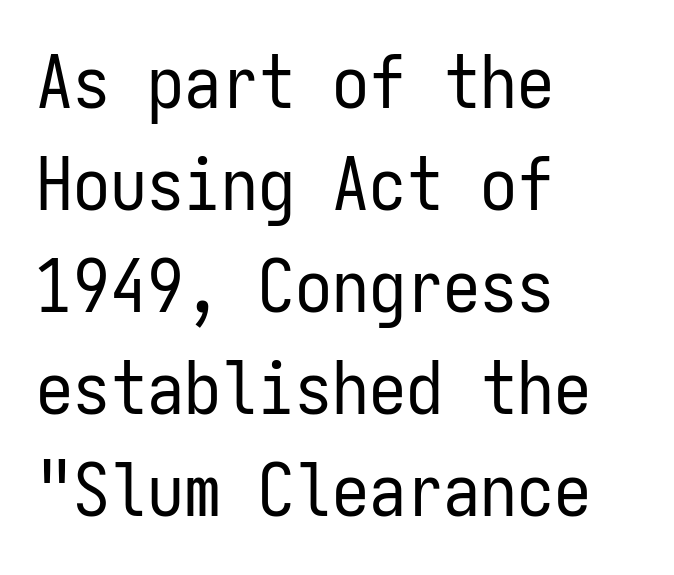
The image shows 74 px regular-weight, condensed sans-serif type, upright, monospaced; set left-aligned, normal line spacing (1.38x), normal letter spacing, not underlined; low stroke contrast and a medium x-height.
